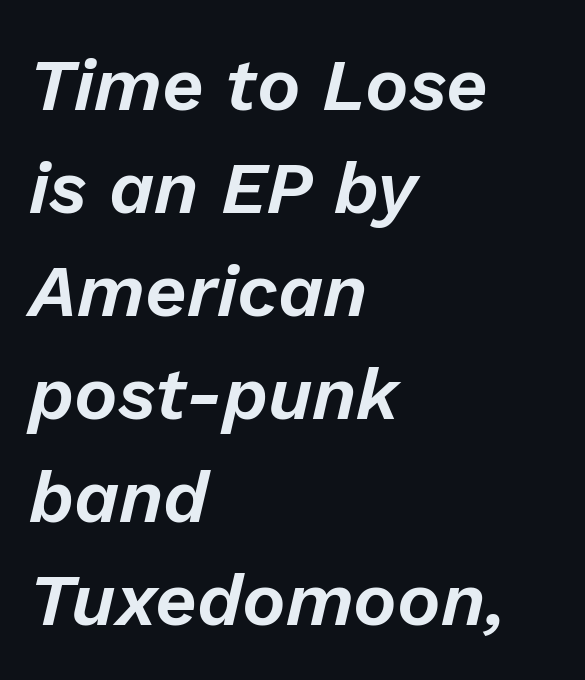
Q: Is the text italic (slanted)? A: Yes, it leans right by about 13 degrees.
Q: Is the text underlined? A: No.
Q: How is the paragraph aligned? A: Left-aligned.
Q: Is the spacing between letters normal or unusually wide? A: Normal.
Q: Is the spacing between lines tight, normal or loose? A: Normal.
Q: Width (condensed, normal, or wide)? A: Normal.
Q: Stroke contrast? A: Low.
Q: x-height? A: Medium.
Q: Monospaced? A: No.
